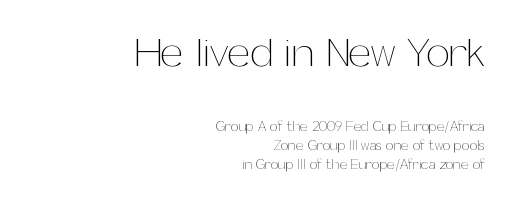
{"italic": "no", "bold": "no", "weight": "thin", "width": "normal", "stroke_contrast": "medium", "x_height": "medium", "monospaced": "no", "underline": "no", "align": "right", "line_spacing": "normal", "line_spacing_ratio": 1.36, "letter_spacing": "normal", "letter_spacing_em": 0.0, "larger_block": "first", "size_ratio": 3.0, "glyph_px": 42}
